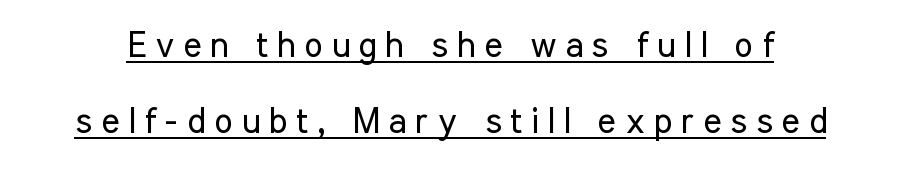
{"serif": "no", "italic": "no", "bold": "no", "weight": "regular", "width": "condensed", "stroke_contrast": "low", "x_height": "medium", "monospaced": "no", "underline": "yes", "line_spacing": "loose", "line_spacing_ratio": 2.17, "letter_spacing": "wide", "letter_spacing_em": 0.25, "glyph_px": 35}
